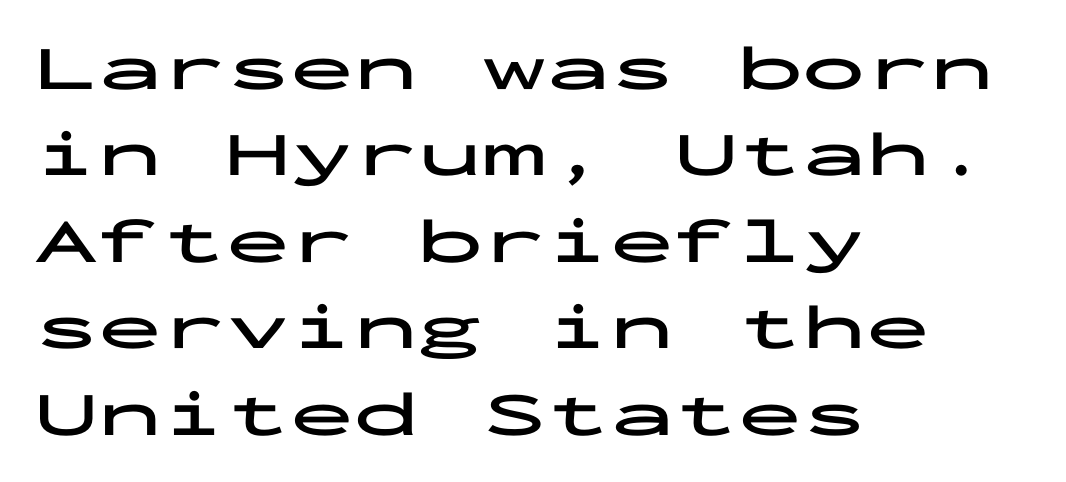
The image shows 64 px bold, wide sans-serif type, upright, monospaced; set left-aligned, normal line spacing (1.35x), normal letter spacing, not underlined; low stroke contrast and a medium x-height.
